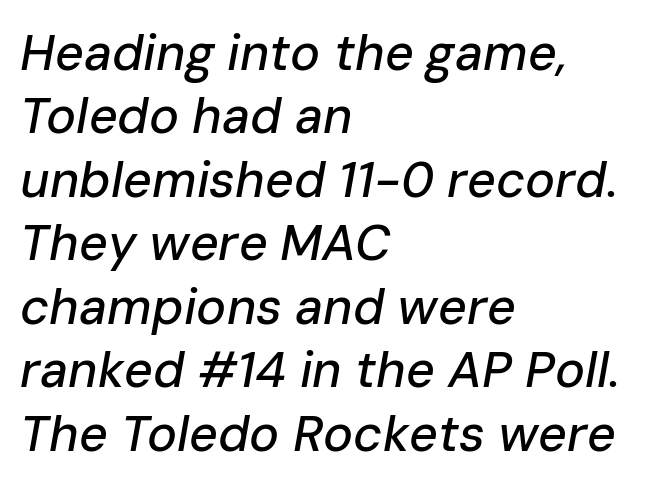
Q: Is the text italic (slanted)? A: Yes, it leans right by about 10 degrees.
Q: Is the text underlined? A: No.
Q: How is the paragraph aligned? A: Left-aligned.
Q: Is the spacing between letters normal or unusually wide? A: Normal.
Q: Is the spacing between lines tight, normal or loose? A: Normal.
Q: Width (condensed, normal, or wide)? A: Normal.
Q: Stroke contrast? A: Low.
Q: x-height? A: Medium.
Q: Monospaced? A: No.
